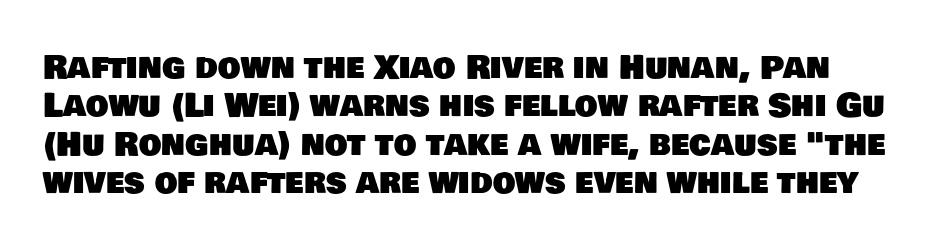
The image shows 32 px sans-serif type; set line spacing 1.2x, normal letter spacing, not underlined; low stroke contrast and a large x-height.
